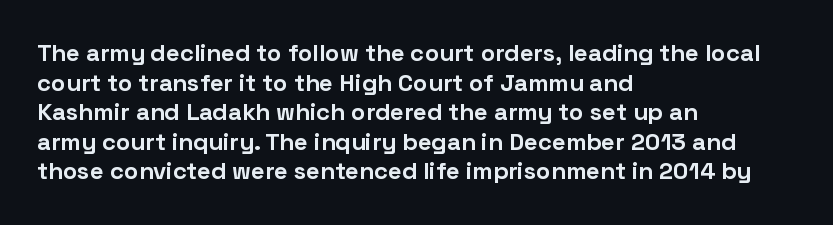
The image shows 24 px bold type, upright; set left-aligned, line spacing 1.23x, normal letter spacing, not underlined.
